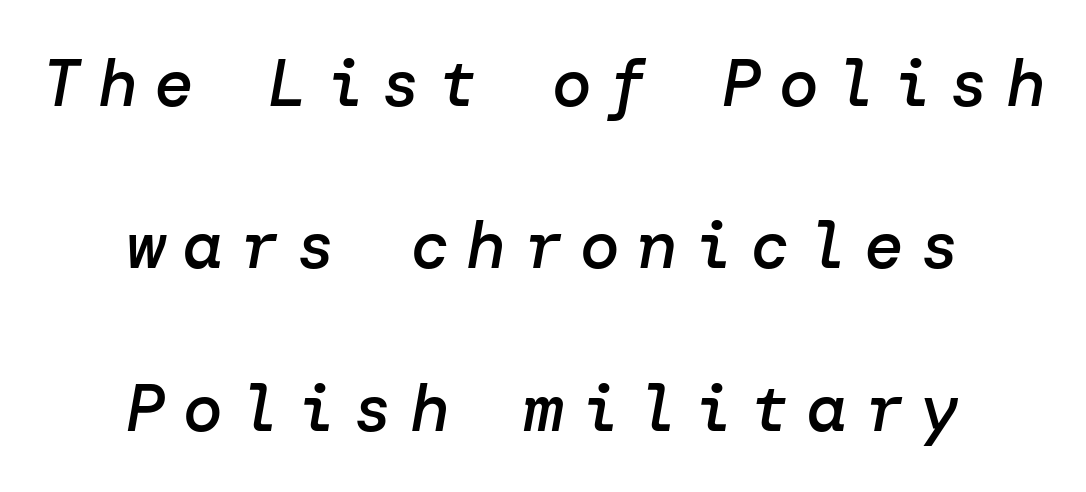
Substantial extra tracking has been applied to these lines. Weight: semibold (demi). In CSS terms this would be text-align: center. The axis of the letterforms is tilted away from vertical.
